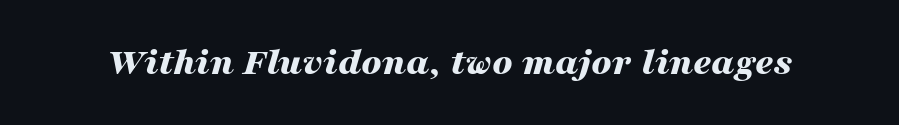
Decoration check: the copy has no underline. Proportional: the letters do not fall into vertical columns. Honestly, the letter spacing is just normal — you wouldn't notice it. Observe the lean: these are italic letterforms.
